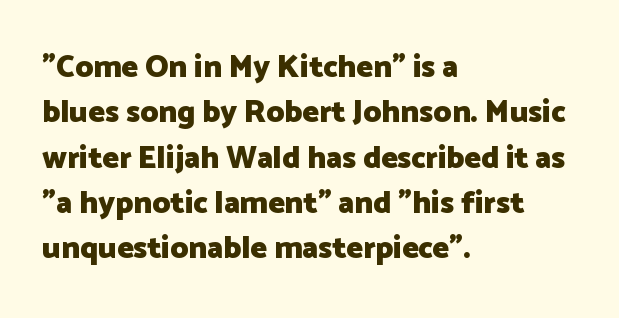
Q: Is the text bold? A: Yes.
Q: Is the text italic (slanted)? A: No, it is upright.
Q: Is the typeface a serif or a sans-serif typeface? A: Sans-serif.
Q: Is the text underlined? A: No.
Q: How is the paragraph aligned? A: Left-aligned.
Q: Is the spacing between letters normal or unusually wide? A: Normal.
Q: Is the spacing between lines tight, normal or loose? A: Normal.
Q: Width (condensed, normal, or wide)? A: Normal.
Q: Stroke contrast? A: Low.
Q: x-height? A: Medium.
Q: Monospaced? A: No.
